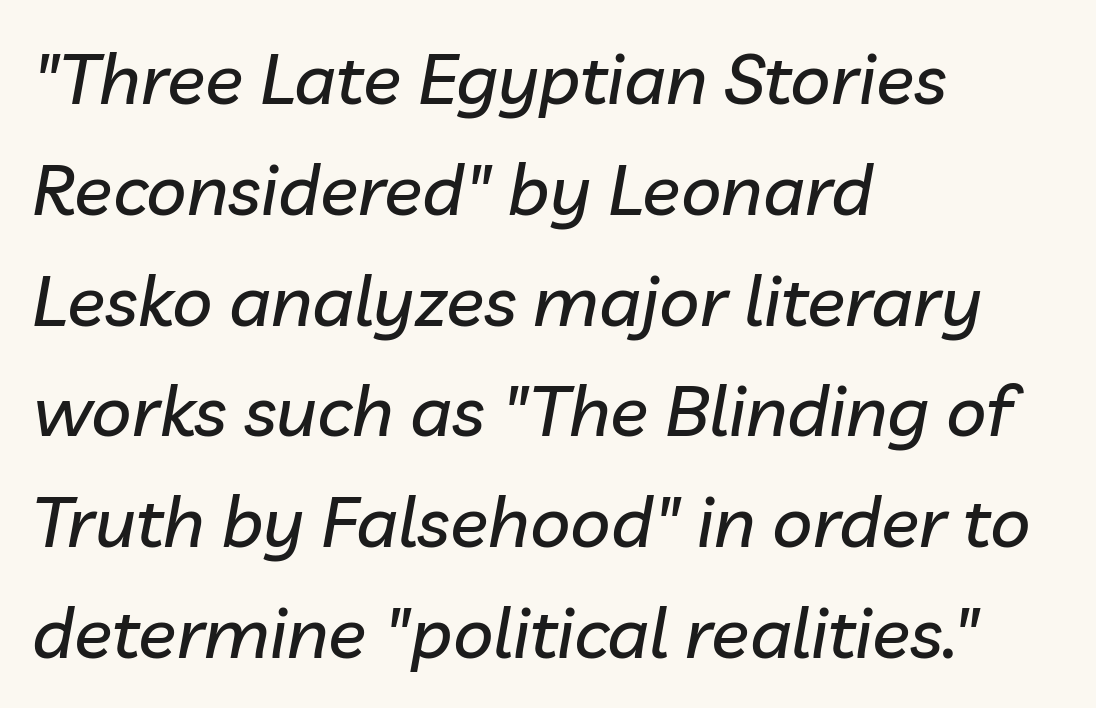
The image shows 71 px text type, italic (leaning right); set left-aligned, normal line spacing (1.56x), normal letter spacing, not underlined; low stroke contrast and a medium x-height.
